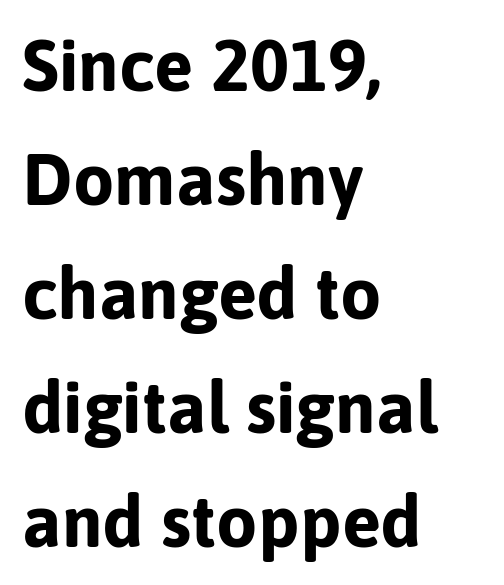
{"serif": "no", "italic": "no", "bold": "yes", "weight": "bold", "width": "normal", "stroke_contrast": "low", "x_height": "medium", "monospaced": "no", "underline": "no", "align": "left", "line_spacing": "normal", "line_spacing_ratio": 1.56, "letter_spacing": "normal", "letter_spacing_em": 0.0, "glyph_px": 73}
